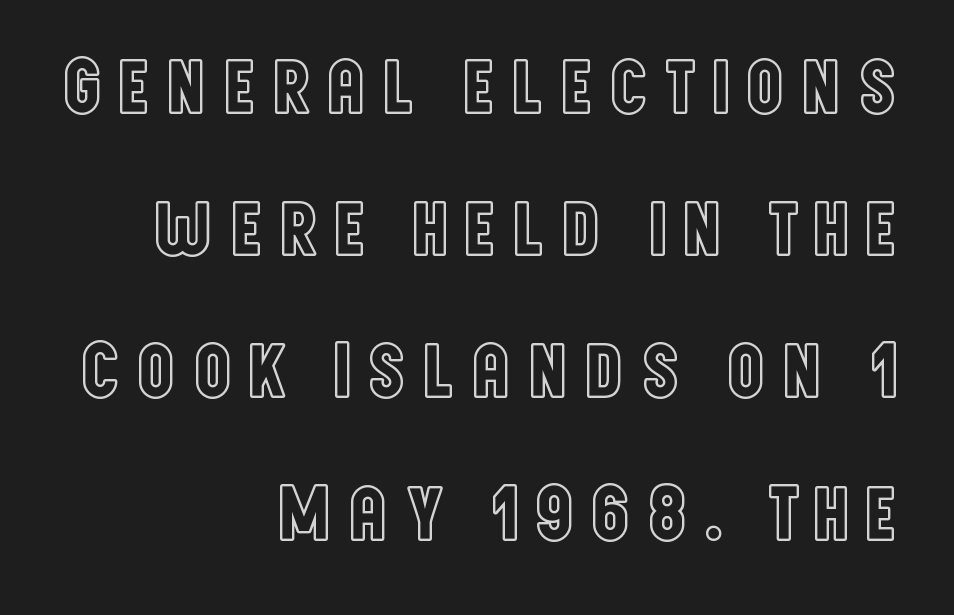
Descenders are the only things crossing below the line. Varying glyph widths throughout — classic text-font behaviour. You can tell it's not italic because the verticals are truly vertical. Each line ends at the same right margin while the left side varies.
